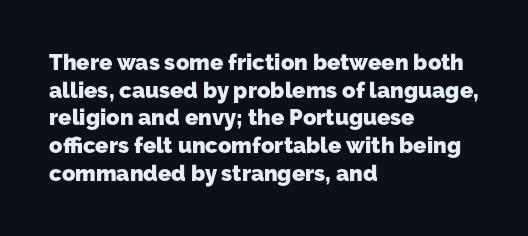
Q: Is the text bold? A: Yes.
Q: Is the text underlined? A: No.
Q: How is the paragraph aligned? A: Left-aligned.
Q: Is the spacing between letters normal or unusually wide? A: Normal.
Q: Is the spacing between lines tight, normal or loose? A: Normal.
